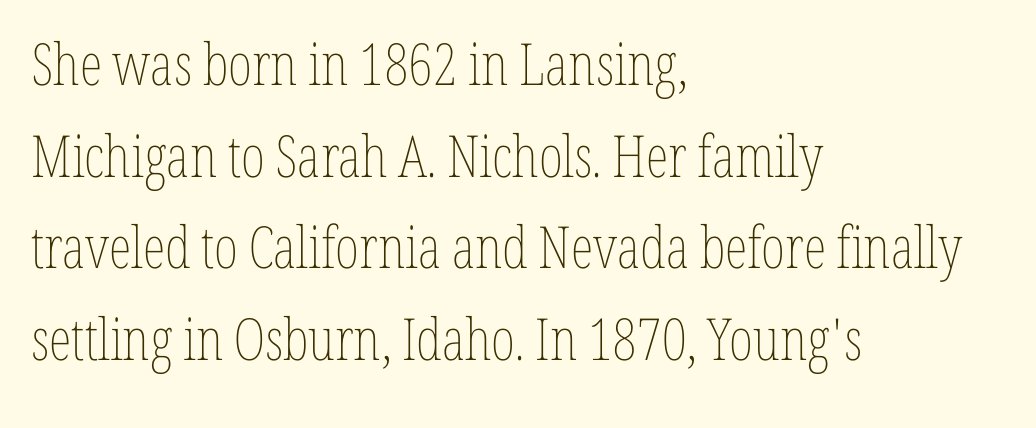
Do the characters align in a grid? No, the font is proportional. Each line starts at the same left margin while the right side varies. A typesetter would mark this as roman, not italic. The face used here is rendered with its standard letterfit. Interline gaps are of average width in this sample.
